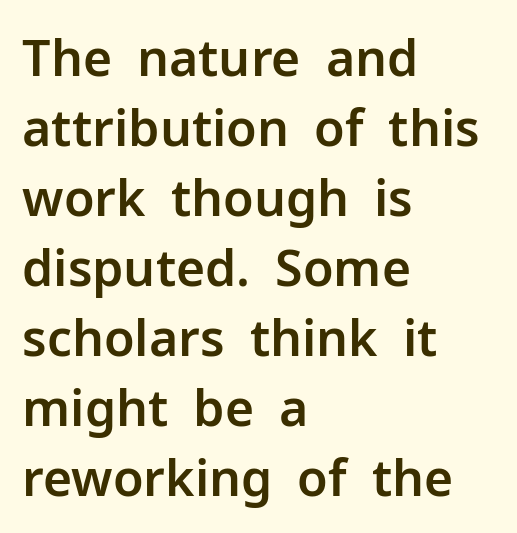
The text was rendered using a sans face with plain stroke endings. The tracking reads as untouched default to a designer's eye. Rows of type keep a routine distance in the vertical direction. A roman cut, with each character standing at attention. Here the designer chose a conventional face with non-uniform glyph widths.
